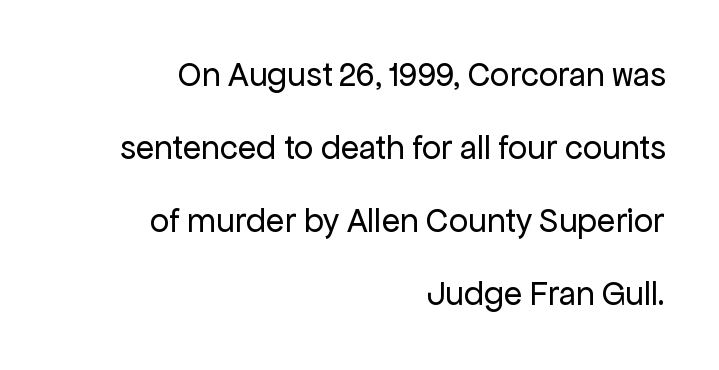
{"serif": "no", "italic": "no", "bold": "no", "weight": "regular", "width": "normal", "stroke_contrast": "low", "x_height": "medium", "monospaced": "no", "underline": "no", "align": "right", "line_spacing": "loose", "line_spacing_ratio": 2.15, "letter_spacing": "normal", "letter_spacing_em": 0.0, "glyph_px": 34}
